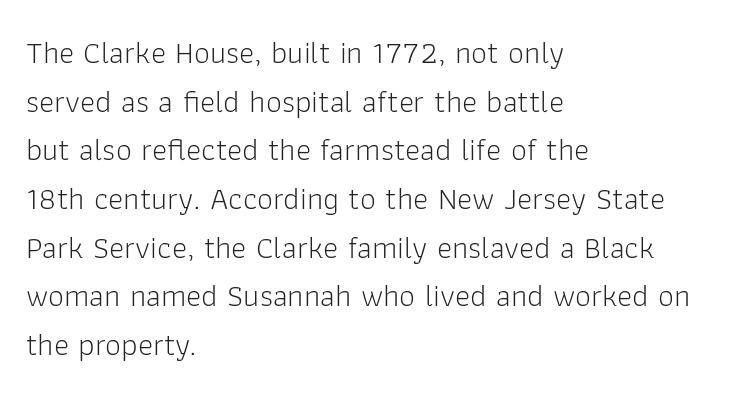
Q: Is the text bold? A: No.
Q: Is the text italic (slanted)? A: No, it is upright.
Q: Is the typeface a serif or a sans-serif typeface? A: Sans-serif.
Q: Is the text underlined? A: No.
Q: How is the paragraph aligned? A: Left-aligned.
Q: Is the spacing between letters normal or unusually wide? A: Normal.
Q: Is the spacing between lines tight, normal or loose? A: Normal.
Q: Width (condensed, normal, or wide)? A: Normal.
Q: Stroke contrast? A: Low.
Q: x-height? A: Medium.
Q: Monospaced? A: No.
